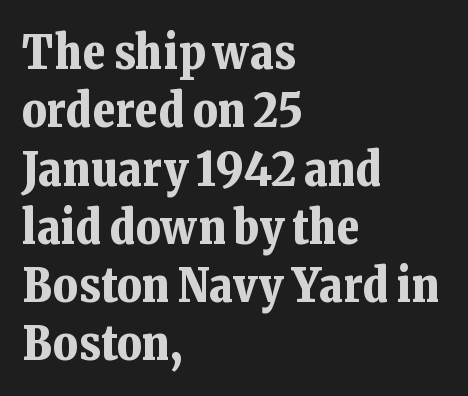
The image shows 47 px bold serif type, upright; set left-aligned, line spacing 1.24x, normal letter spacing, not underlined; low stroke contrast and a medium x-height.
